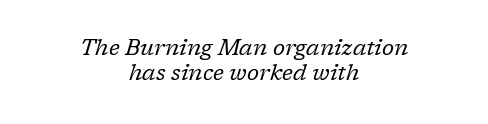
The image shows 22 px text type, italic (leaning right); set centered, tight line spacing (1.12x), normal letter spacing, not underlined.
